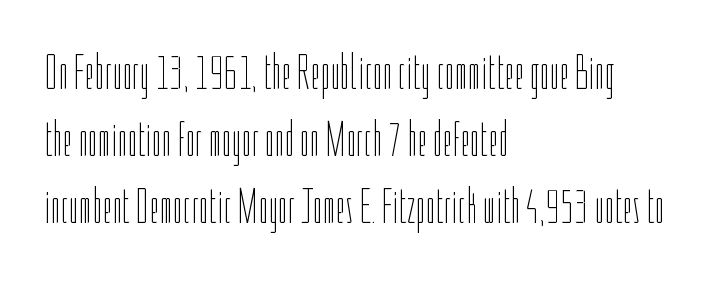
{"italic": "no", "bold": "no", "weight": "thin", "width": "condensed", "stroke_contrast": "low", "x_height": "medium", "monospaced": "no", "underline": "no", "align": "left", "line_spacing": "normal", "line_spacing_ratio": 1.34, "letter_spacing": "normal", "letter_spacing_em": 0.0, "glyph_px": 50}
